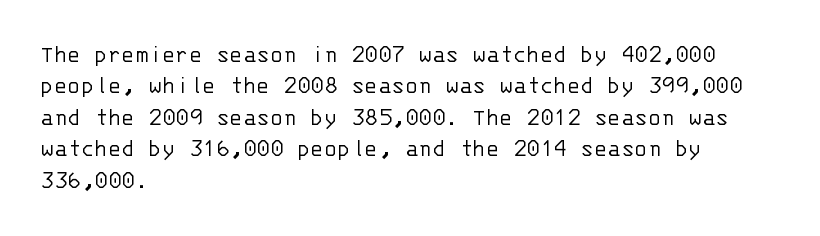
{"italic": "no", "bold": "no", "underline": "no", "align": "left", "line_spacing": "normal", "line_spacing_ratio": 1.26, "letter_spacing": "normal", "letter_spacing_em": 0.0, "glyph_px": 25}
